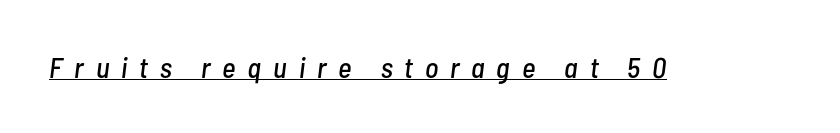
The image shows 29 px condensed type, italic (leaning right); set unusually wide letter spacing (+0.41 em), underlined; low stroke contrast and a medium x-height.
